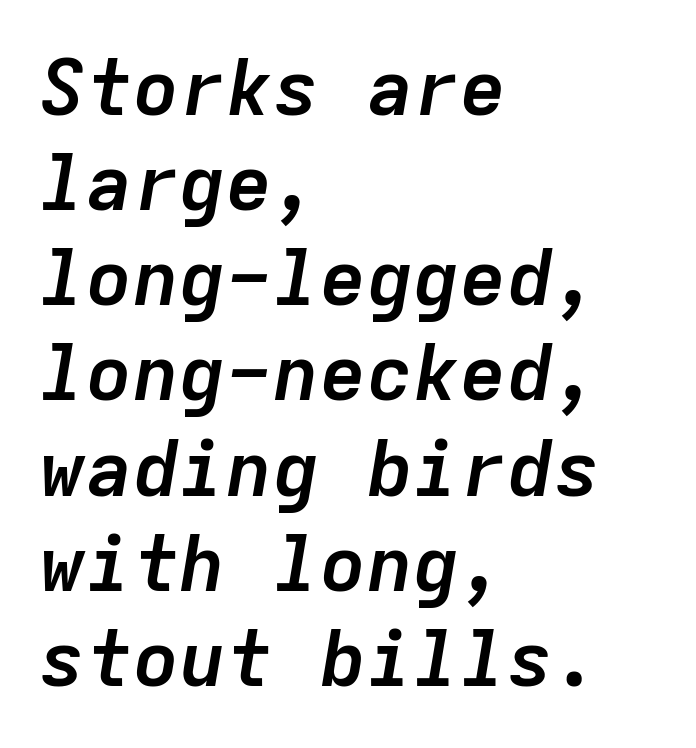
Which margin do the lines hug? The left one — the right edge is uneven. The rendering uses a bold face; every stroke is thick and dark. This sample uses an oblique cut, with every glyph tilted off the vertical. Every character here occupies the same horizontal width, giving the sample a typewriter-like rhythm. Nothing unusual about the tracking: characters are spaced as the font intends.
